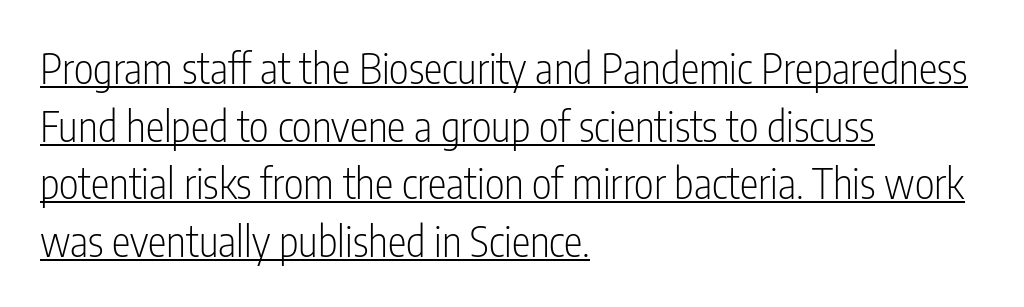
The image shows 42 px light, condensed sans-serif type, upright; set left-aligned, normal line spacing (1.37x), normal letter spacing, underlined; low stroke contrast and a medium x-height.
